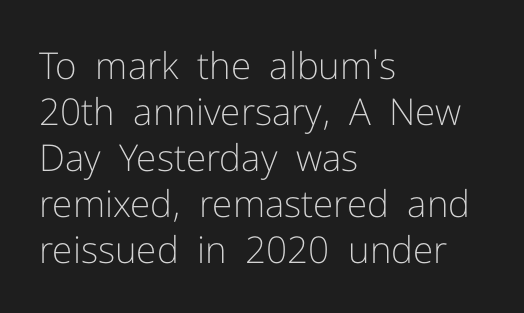
Q: Is the text bold? A: No.
Q: Is the text italic (slanted)? A: No, it is upright.
Q: Is the typeface a serif or a sans-serif typeface? A: Sans-serif.
Q: Is the text underlined? A: No.
Q: How is the paragraph aligned? A: Left-aligned.
Q: Is the spacing between letters normal or unusually wide? A: Normal.
Q: Width (condensed, normal, or wide)? A: Normal.
Q: Stroke contrast? A: Low.
Q: x-height? A: Medium.
Q: Monospaced? A: No.
